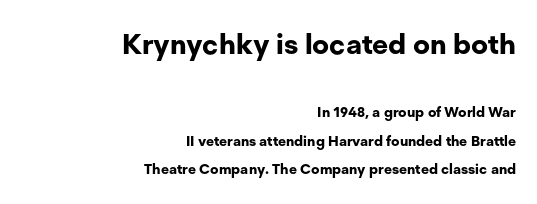
{"serif": "no", "italic": "no", "bold": "yes", "weight": "bold", "width": "normal", "stroke_contrast": "low", "x_height": "medium", "monospaced": "no", "underline": "no", "align": "right", "line_spacing": "loose", "line_spacing_ratio": 2.03, "letter_spacing": "normal", "letter_spacing_em": 0.0, "larger_block": "first", "size_ratio": 2.0, "glyph_px": 28}
